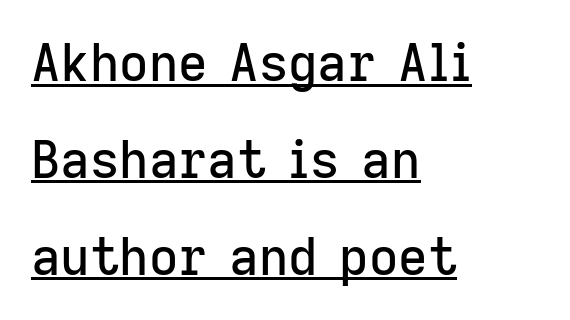
The image shows 51 px sans-serif type, upright; set left-aligned, loose line spacing (1.9x), normal letter spacing, underlined; low stroke contrast and a medium x-height.
